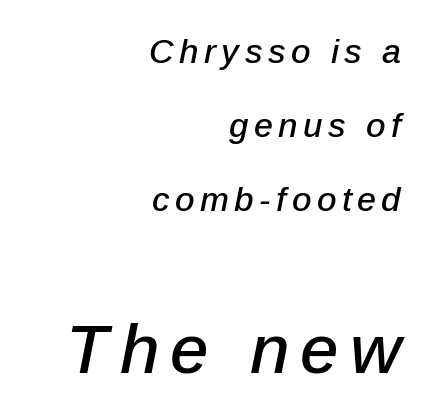
{"italic": "yes", "lean": "right", "slant_degrees": 12, "width": "normal", "stroke_contrast": "low", "x_height": "medium", "monospaced": "no", "underline": "no", "align": "right", "line_spacing": "loose", "line_spacing_ratio": 2.18, "larger_block": "second", "size_ratio": 2.03, "glyph_px": 69}
